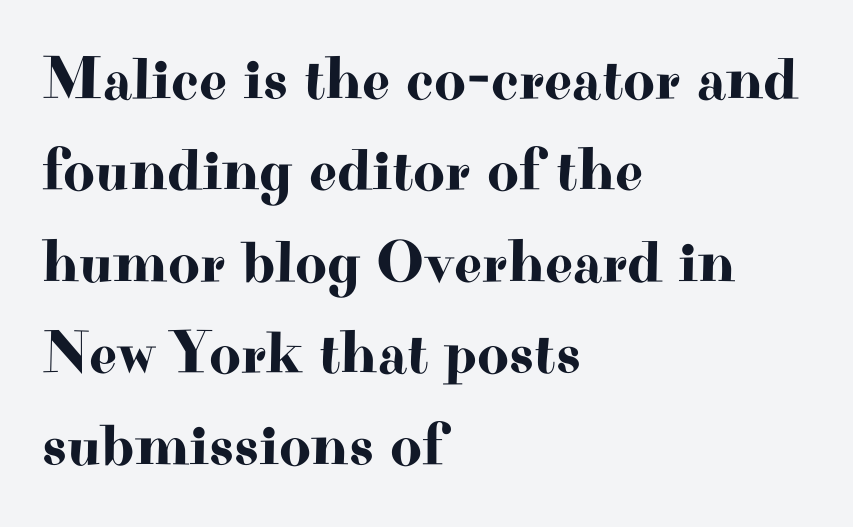
The image shows 61 px wide serif type, upright; set left-aligned, normal line spacing (1.5x), normal letter spacing, not underlined; high stroke contrast and a small x-height.
